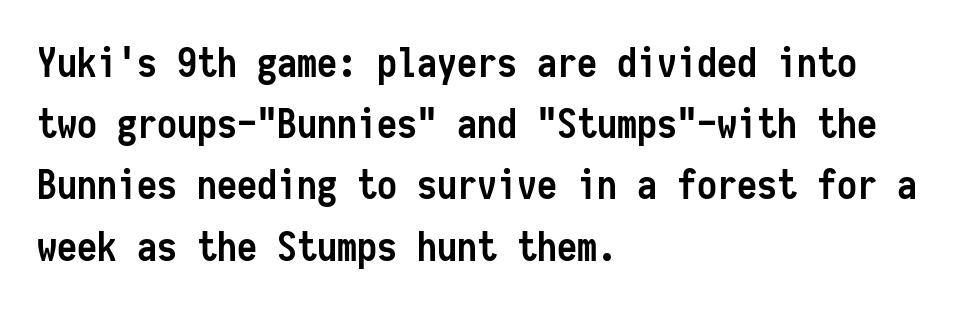
The lines sit at an ordinary, default distance from one another. Underlining? Definitely not there. Is this a fixed-width face? Yes — each glyph sits in an identical cell. Horizontal alignment here is leftward, the default for most running prose. You could call the tracking neutral — neither tight nor loose.
